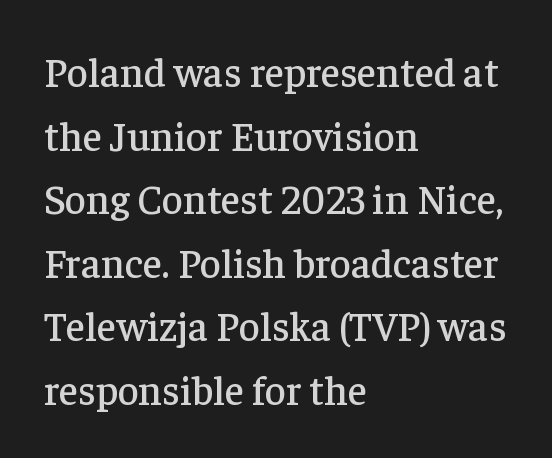
The typography opts for an upright posture over an oblique one. Letterform terminals end in serifs throughout the passage. The letters advance in unequal steps, a hallmark of proportional type. Alignment: flush left. Does the leading feel generous? No, just average.
